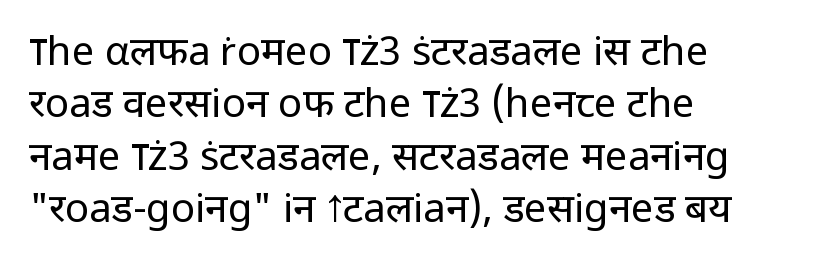
In terms of leading, this rendering sits right in the middle. This sample has the flowing, uneven cadence of proportional lettering. I'd call this a sans setting — the letters go barefoot. No chunkiness to these letters — they're not bold. Teacher's note: observe the even left margin — that is flush-left alignment.
